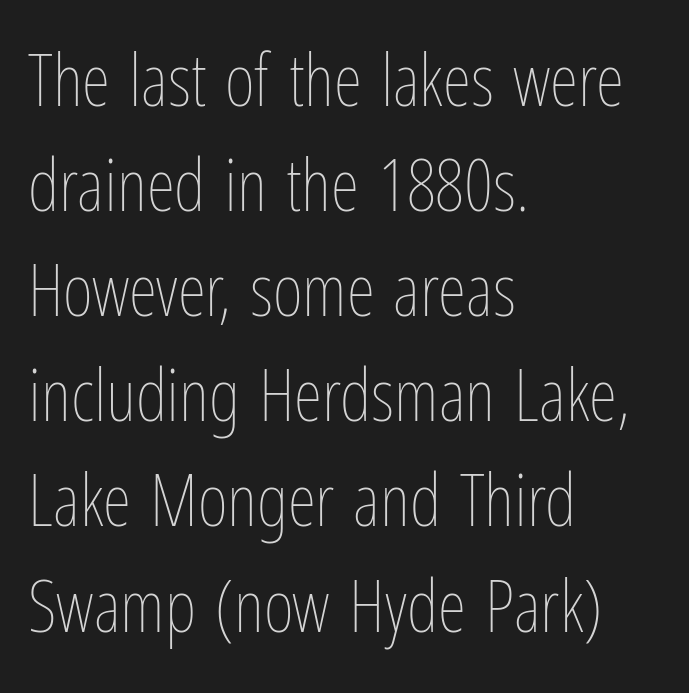
Q: Is the text bold? A: No.
Q: Is the text italic (slanted)? A: No, it is upright.
Q: Is the text underlined? A: No.
Q: How is the paragraph aligned? A: Left-aligned.
Q: Is the spacing between letters normal or unusually wide? A: Normal.
Q: Is the spacing between lines tight, normal or loose? A: Normal.
Q: Width (condensed, normal, or wide)? A: Condensed.
Q: Stroke contrast? A: Low.
Q: x-height? A: Medium.
Q: Monospaced? A: No.
